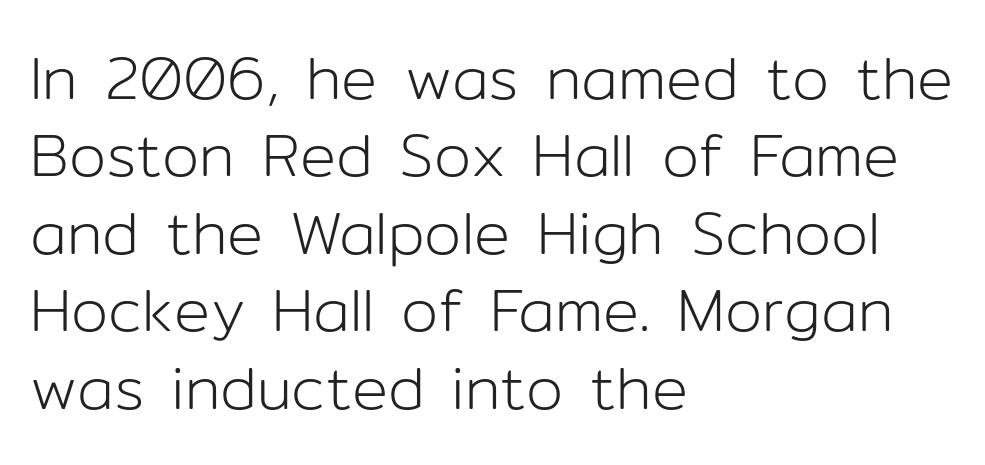
Q: Is the text bold? A: No.
Q: Is the text italic (slanted)? A: No, it is upright.
Q: Is the typeface a serif or a sans-serif typeface? A: Sans-serif.
Q: Is the text underlined? A: No.
Q: How is the paragraph aligned? A: Left-aligned.
Q: Is the spacing between letters normal or unusually wide? A: Normal.
Q: Is the spacing between lines tight, normal or loose? A: Normal.
Q: Width (condensed, normal, or wide)? A: Normal.
Q: Stroke contrast? A: Low.
Q: x-height? A: Medium.
Q: Monospaced? A: No.
